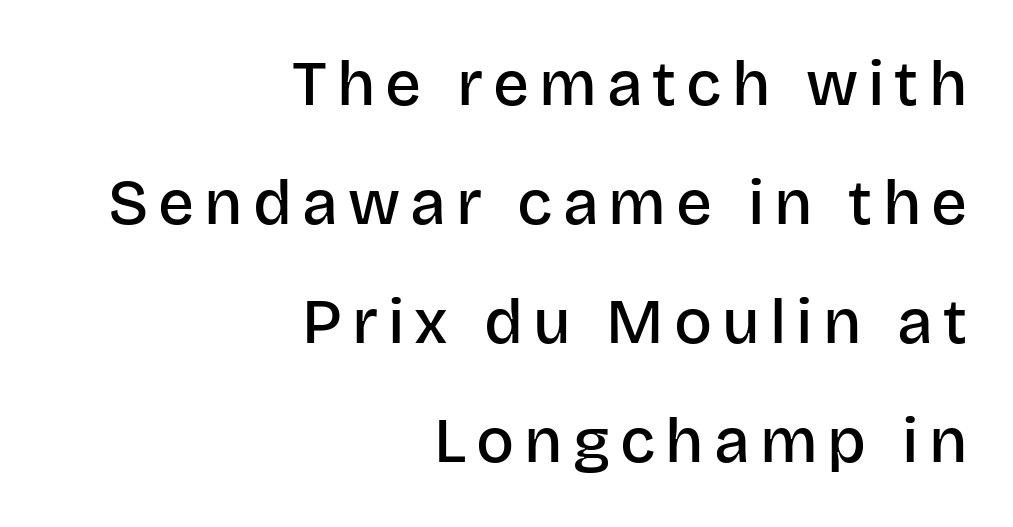
The image shows 63 px semibold sans-serif type, upright; set right-aligned, line spacing 1.89x, not underlined; low stroke contrast and a large x-height.
